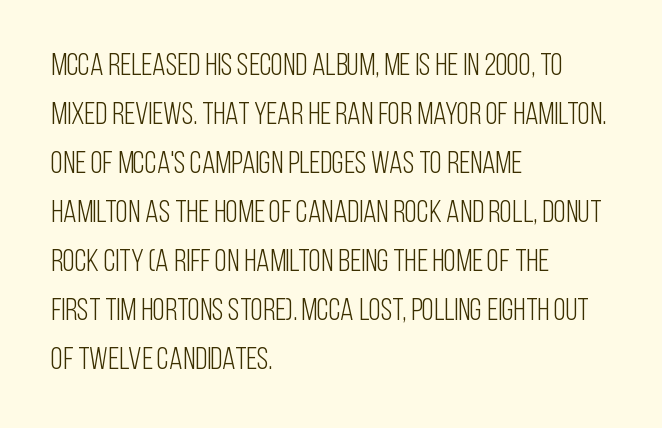
Notice how the stems are strictly vertical — no italics here. No extra ink here — the face is not bold. Does the leading feel generous? No, just average. Here the designer chose a conventional face with non-uniform glyph widths. The gap between lines stays unmarked.
